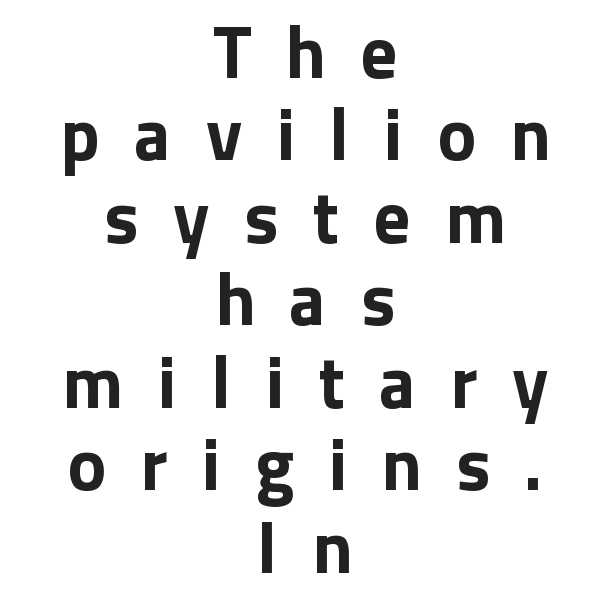
Q: Is the text bold? A: Yes.
Q: Is the text italic (slanted)? A: No, it is upright.
Q: Is the typeface a serif or a sans-serif typeface? A: Sans-serif.
Q: Is the text underlined? A: No.
Q: How is the paragraph aligned? A: Centered.
Q: Is the spacing between letters normal or unusually wide? A: Unusually wide.
Q: Is the spacing between lines tight, normal or loose? A: Tight.
Q: Width (condensed, normal, or wide)? A: Normal.
Q: Stroke contrast? A: Low.
Q: x-height? A: Medium.
Q: Monospaced? A: No.
